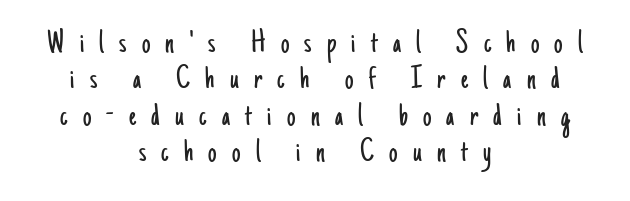
{"serif": "no", "italic": "no", "bold": "no", "weight": "light", "width": "condensed", "stroke_contrast": "low", "x_height": "small", "monospaced": "no", "underline": "no", "align": "center", "line_spacing": "tight", "line_spacing_ratio": 1.07, "letter_spacing": "wide", "letter_spacing_em": 0.45, "glyph_px": 34}
